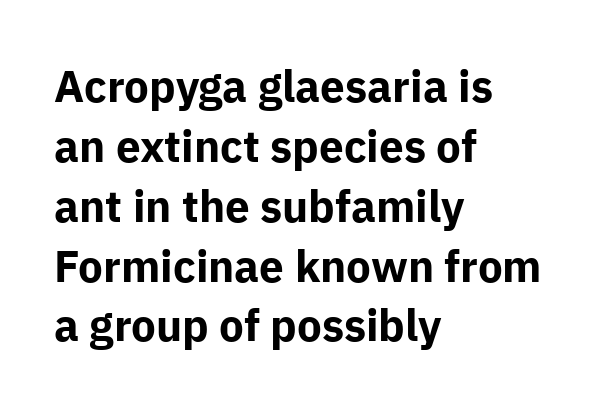
Q: Is the text bold? A: Yes.
Q: Is the text italic (slanted)? A: No, it is upright.
Q: Is the typeface a serif or a sans-serif typeface? A: Sans-serif.
Q: Is the text underlined? A: No.
Q: How is the paragraph aligned? A: Left-aligned.
Q: Is the spacing between letters normal or unusually wide? A: Normal.
Q: Is the spacing between lines tight, normal or loose? A: Normal.
Q: Width (condensed, normal, or wide)? A: Normal.
Q: Stroke contrast? A: Low.
Q: x-height? A: Medium.
Q: Monospaced? A: No.
